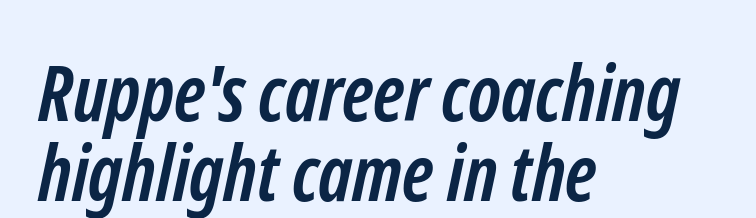
Q: Is the text bold? A: Yes.
Q: Is the typeface a serif or a sans-serif typeface? A: Sans-serif.
Q: Is the text underlined? A: No.
Q: How is the paragraph aligned? A: Left-aligned.
Q: Is the spacing between letters normal or unusually wide? A: Normal.
Q: Is the spacing between lines tight, normal or loose? A: Tight.
Q: Width (condensed, normal, or wide)? A: Condensed.
Q: Stroke contrast? A: Low.
Q: x-height? A: Medium.
Q: Monospaced? A: No.
